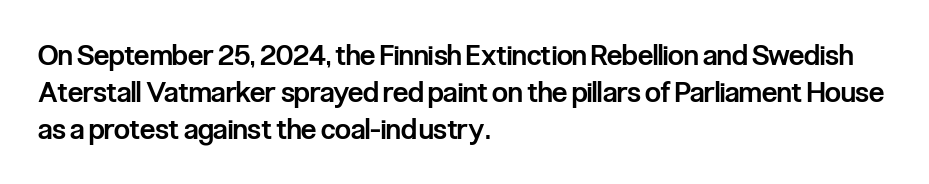
{"serif": "no", "italic": "no", "bold": "semi", "weight": "semibold", "width": "condensed", "stroke_contrast": "low", "x_height": "medium", "monospaced": "no", "underline": "no", "align": "left", "line_spacing": "normal", "line_spacing_ratio": 1.32, "letter_spacing": "normal", "letter_spacing_em": 0.0, "glyph_px": 28}
